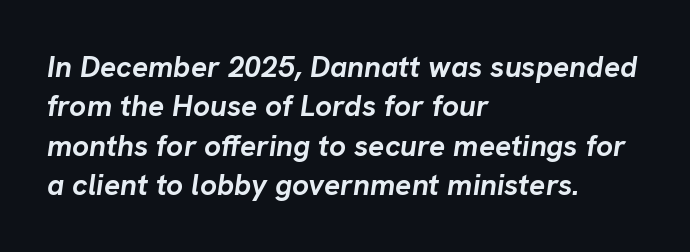
Each letter keeps its own natural width here, so spacing adapts to shape. The designer left line spacing at the default. It's the slanting kind of type. This sample is left-justified, so line endings fall wherever the words run out. Type without underlining. Its strokes are broad and dark, the hallmark of bold type.
